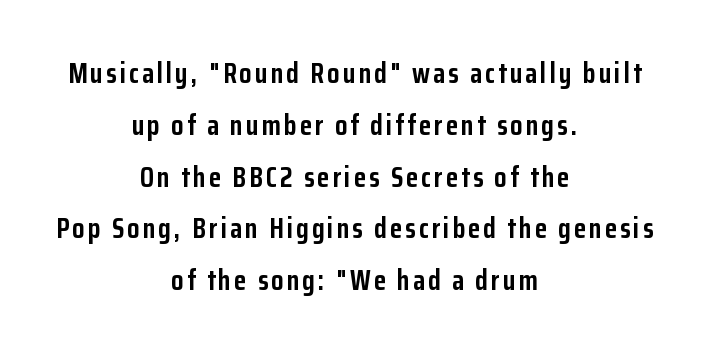
Q: Is the text bold? A: Yes.
Q: Is the text italic (slanted)? A: No, it is upright.
Q: Is the typeface a serif or a sans-serif typeface? A: Sans-serif.
Q: Is the text underlined? A: No.
Q: How is the paragraph aligned? A: Centered.
Q: Width (condensed, normal, or wide)? A: Condensed.
Q: Stroke contrast? A: Low.
Q: x-height? A: Medium.
Q: Monospaced? A: No.
